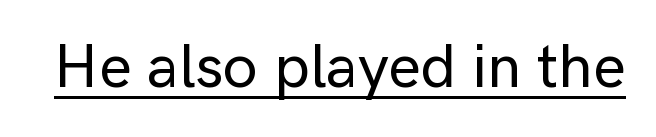
Q: Is the text italic (slanted)? A: No, it is upright.
Q: Is the typeface a serif or a sans-serif typeface? A: Sans-serif.
Q: Is the text underlined? A: Yes.
Q: Is the spacing between letters normal or unusually wide? A: Normal.
Q: Width (condensed, normal, or wide)? A: Normal.
Q: Stroke contrast? A: Low.
Q: x-height? A: Medium.
Q: Monospaced? A: No.
